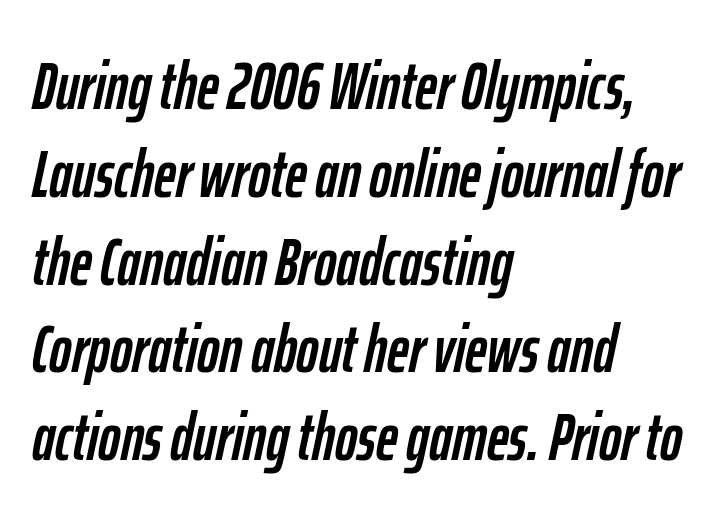
{"italic": "yes", "lean": "right", "slant_degrees": 12, "width": "condensed", "stroke_contrast": "low", "x_height": "medium", "monospaced": "no", "underline": "no", "align": "left", "line_spacing": "normal", "line_spacing_ratio": 1.31, "letter_spacing": "normal", "letter_spacing_em": 0.0, "glyph_px": 67}
